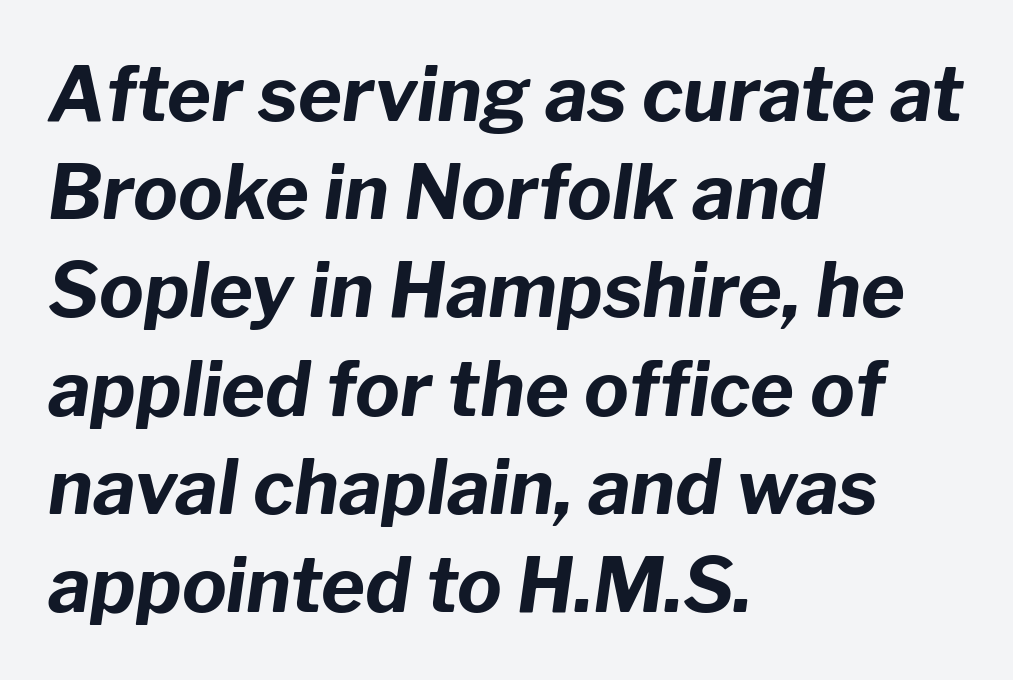
Q: Is the text bold? A: Yes.
Q: Is the text italic (slanted)? A: Yes, it leans right by about 8 degrees.
Q: Is the text underlined? A: No.
Q: How is the paragraph aligned? A: Left-aligned.
Q: Is the spacing between letters normal or unusually wide? A: Normal.
Q: Is the spacing between lines tight, normal or loose? A: Normal.
Q: Width (condensed, normal, or wide)? A: Normal.
Q: Stroke contrast? A: Low.
Q: x-height? A: Medium.
Q: Monospaced? A: No.
